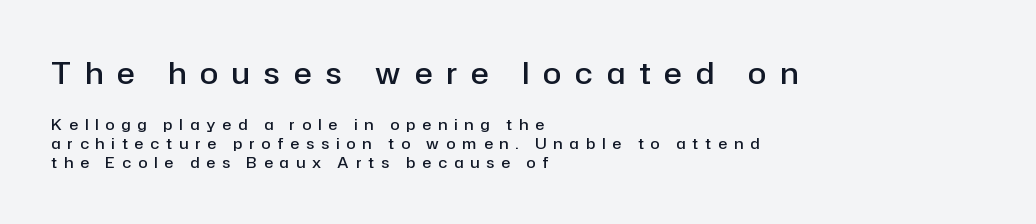
Is there any slant? The stems are plumb. Students, this is semibold: more ink than regular, less than bold. Honestly, the letter spacing is so wide it's the main thing you notice. Notice how the passage keeps a crisp vertical edge on the left only. Are there feet on the stems? There aren't — it's a sans.
